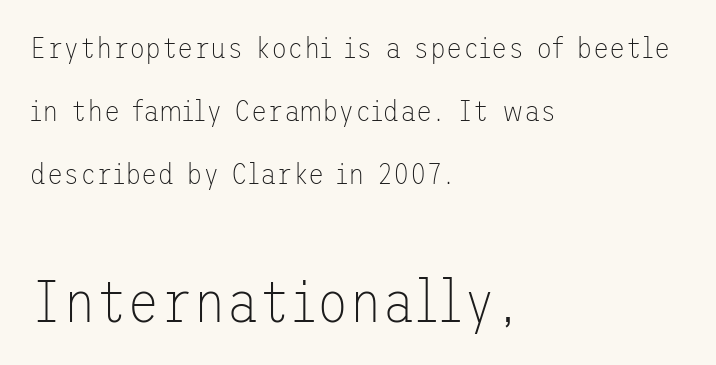
{"serif": "no", "italic": "no", "bold": "no", "weight": "thin", "width": "normal", "stroke_contrast": "low", "x_height": "medium", "underline": "no", "align": "left", "line_spacing": "loose", "line_spacing_ratio": 2.1, "letter_spacing": "normal", "letter_spacing_em": 0.0, "larger_block": "second", "size_ratio": 2.0, "glyph_px": 60}
